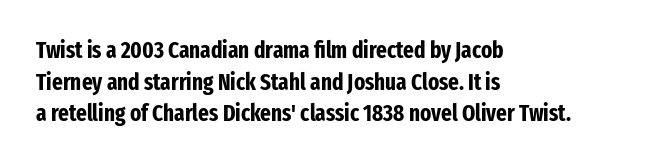
The image shows 23 px bold type, upright; set left-aligned, normal line spacing (1.37x), normal letter spacing, not underlined.
